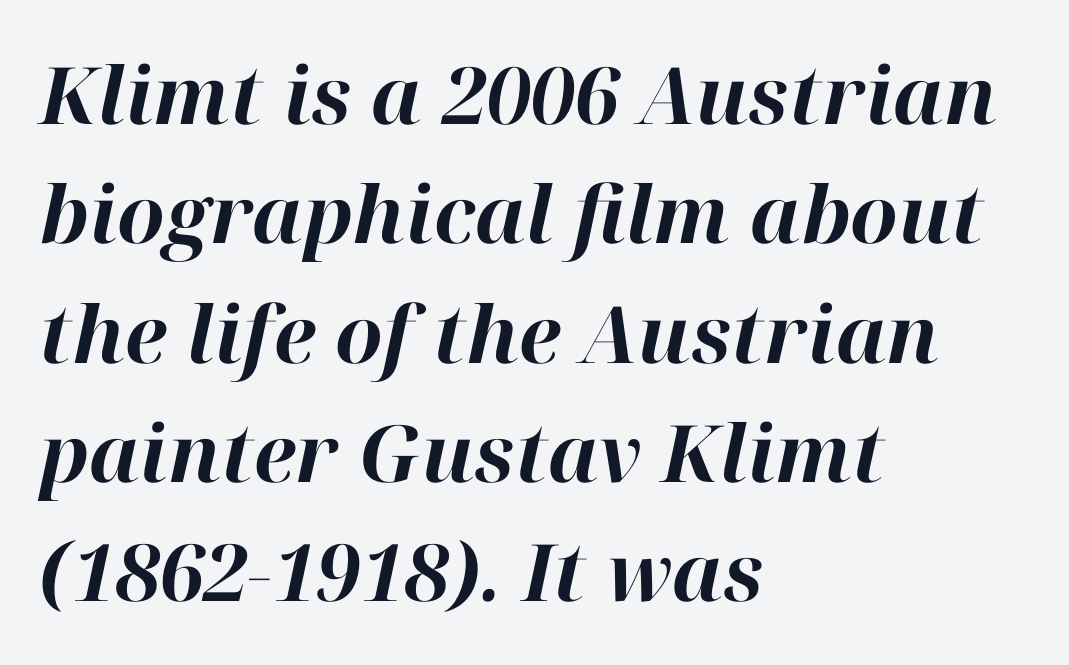
The image shows 79 px bold type, italic (leaning right); set left-aligned, normal line spacing (1.51x), normal letter spacing, not underlined; high stroke contrast and a medium x-height.
